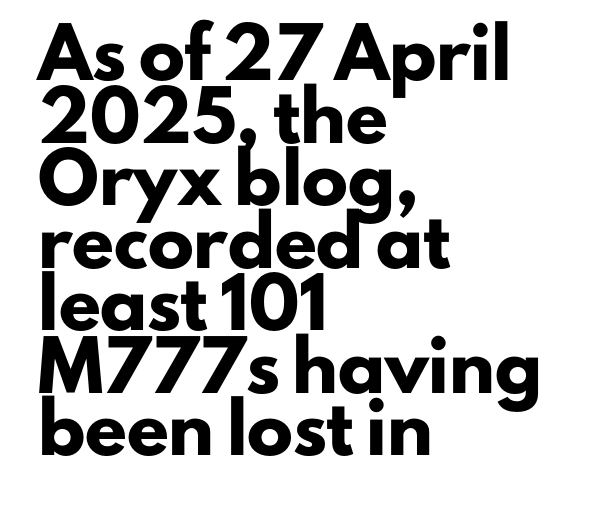
The lines sit at an ordinary, default distance from one another. The ragged edge is on the right, which tells us the setting is flush left. The letters stand upright; this is a roman face. Proportional: the letters do not fall into vertical columns. Between one letter and the next there's only the usual sliver of space.
